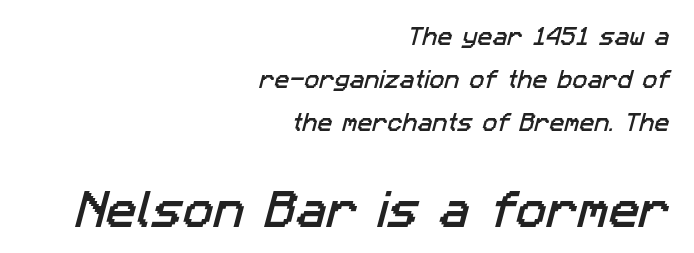
{"serif": "no", "width": "normal", "stroke_contrast": "low", "x_height": "medium", "monospaced": "no", "underline": "no", "align": "right", "line_spacing": "loose", "line_spacing_ratio": 2.14, "letter_spacing": "normal", "letter_spacing_em": 0.0, "larger_block": "second", "size_ratio": 2.05, "glyph_px": 41}
